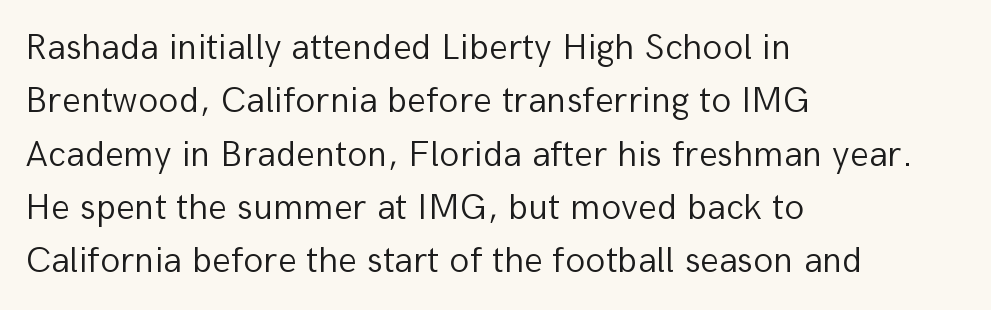
{"serif": "no", "italic": "no", "bold": "no", "weight": "light", "width": "normal", "stroke_contrast": "low", "x_height": "medium", "monospaced": "no", "underline": "no", "align": "left", "line_spacing": "normal", "line_spacing_ratio": 1.44, "letter_spacing": "normal", "letter_spacing_em": 0.0, "glyph_px": 37}
